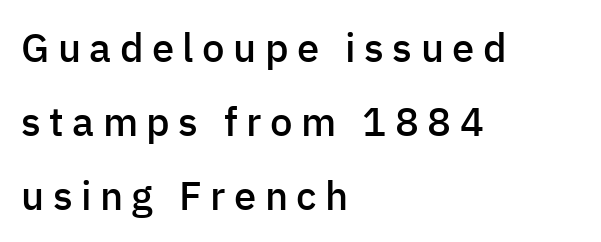
Q: Is the text bold? A: Semi-bold.
Q: Is the text italic (slanted)? A: No, it is upright.
Q: Is the typeface a serif or a sans-serif typeface? A: Sans-serif.
Q: Is the text underlined? A: No.
Q: How is the paragraph aligned? A: Left-aligned.
Q: Is the spacing between letters normal or unusually wide? A: Unusually wide.
Q: Width (condensed, normal, or wide)? A: Normal.
Q: Stroke contrast? A: Low.
Q: x-height? A: Medium.
Q: Monospaced? A: No.
